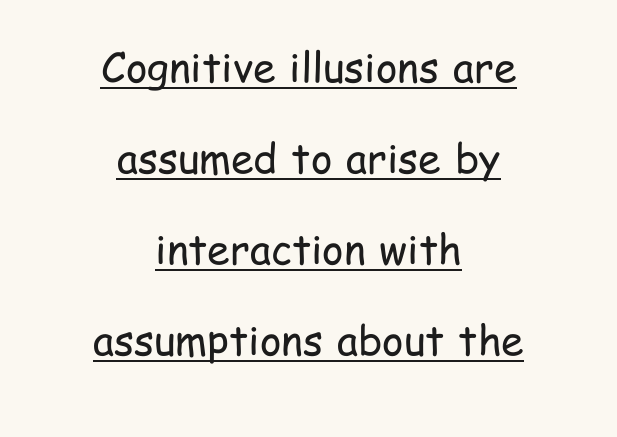
The image shows 41 px regular-weight, condensed sans-serif type, upright; set centered, loose line spacing (2.22x), normal letter spacing, underlined; low stroke contrast and a medium x-height.
